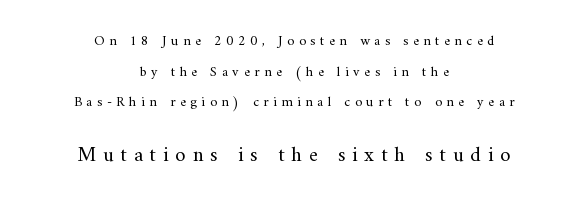
Horizontal alignment here is central, giving a formal, balanced look. Plain, unruled lines of type. Airy leading. Heaviness? Minimal to ordinary, like unemphasized prose.
